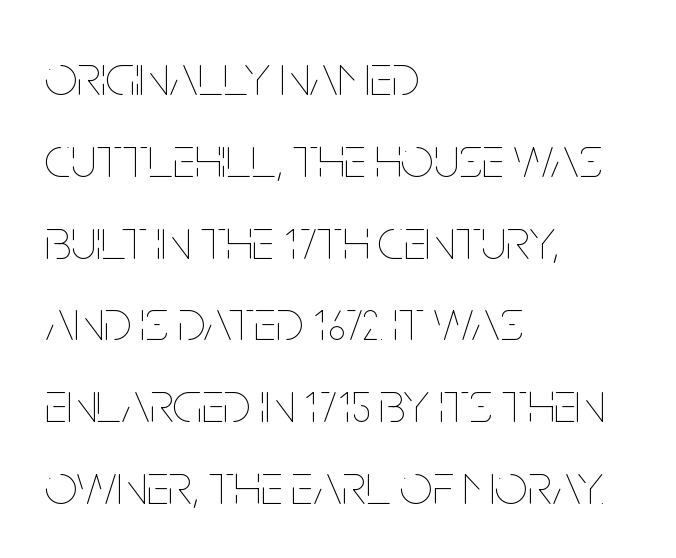
{"italic": "no", "bold": "no", "weight": "thin", "width": "condensed", "stroke_contrast": "low", "x_height": "large", "monospaced": "no", "underline": "no", "align": "left", "line_spacing": "normal", "line_spacing_ratio": 1.41, "letter_spacing": "normal", "letter_spacing_em": 0.0, "glyph_px": 58}
